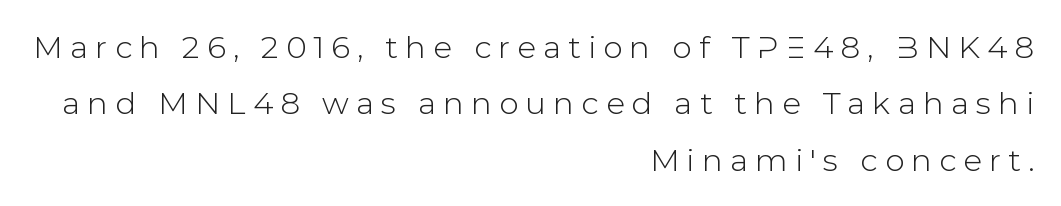
{"serif": "no", "italic": "no", "width": "normal", "stroke_contrast": "low", "x_height": "medium", "monospaced": "no", "underline": "no", "align": "right", "line_spacing_ratio": 1.82, "letter_spacing": "wide", "letter_spacing_em": 0.23, "glyph_px": 31}
